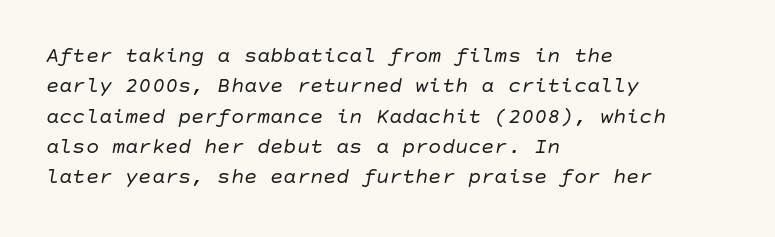
The image shows 22 px text type, italic (leaning right); set left-aligned, normal line spacing (1.38x), normal letter spacing, not underlined.
